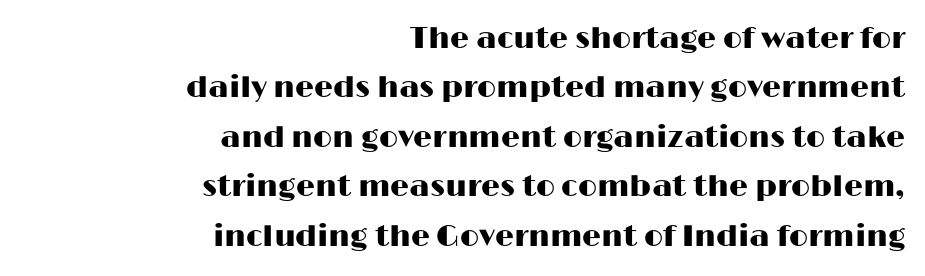
{"serif": "no", "italic": "no", "width": "wide", "stroke_contrast": "high", "x_height": "medium", "monospaced": "no", "underline": "no", "align": "right", "line_spacing": "normal", "line_spacing_ratio": 1.65, "letter_spacing": "normal", "letter_spacing_em": 0.0, "glyph_px": 30}
